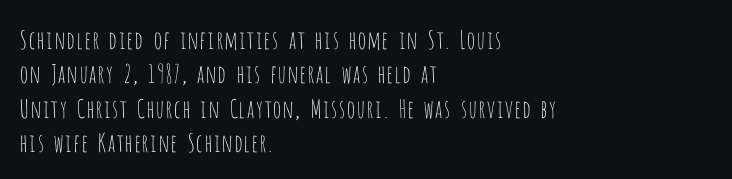
Q: Is the text bold? A: No.
Q: Is the text italic (slanted)? A: No, it is upright.
Q: Is the text underlined? A: No.
Q: How is the paragraph aligned? A: Left-aligned.
Q: Is the spacing between letters normal or unusually wide? A: Normal.
Q: Is the spacing between lines tight, normal or loose? A: Normal.
